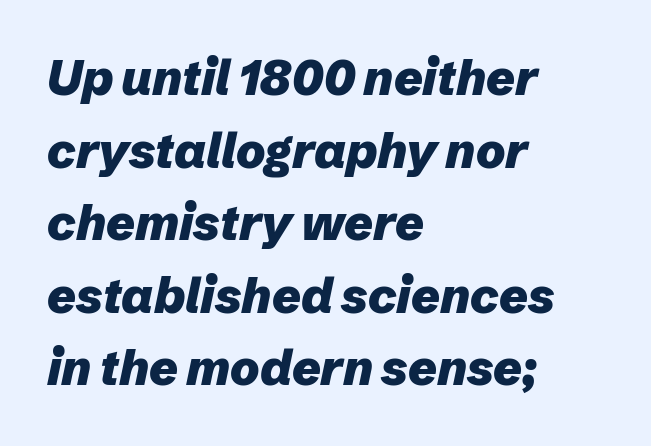
Weight: bold. A bare baseline throughout the passage. The face used here is proportionally spaced, like ordinary book or web type. Students, observe: this is what conventionally led text looks like. Compared with ordinary roman type, these characters are visibly tilted.
